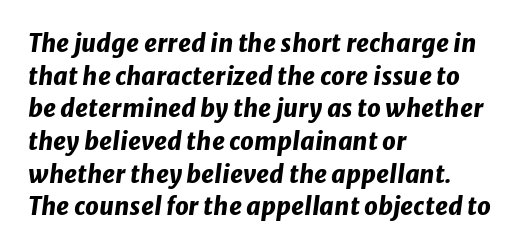
Bold? Absolutely — the strokes are thick and heavy. The compositor pushed each line to the left boundary. Check under the words: just untouched page. Each word holds together tightly as a unit, with standard inter-letter gaps. The vertical gap from one line to the next is medium.
